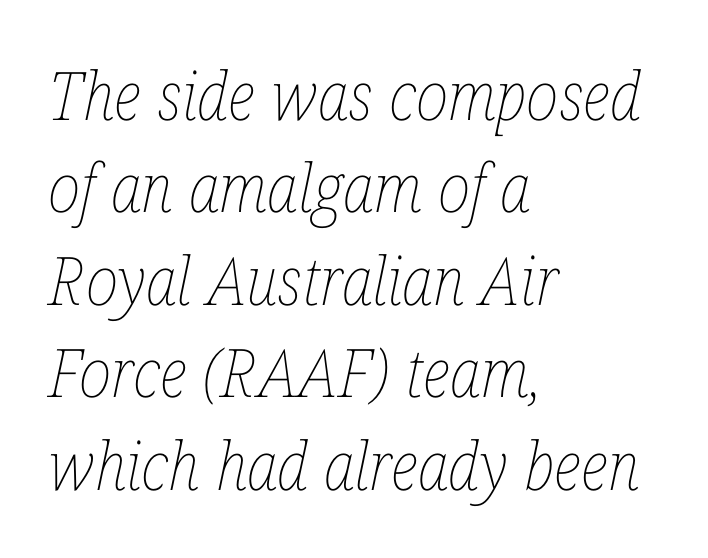
Casual observation: everything's shoved over to the left. These lines are rendered in a variable-pitch font. Any mark beneath the type? The region is blank. When letters slant like this, we call the style italic. The passage shown has conventional tracking throughout. Stems here are at most as thick as an everyday book face.
